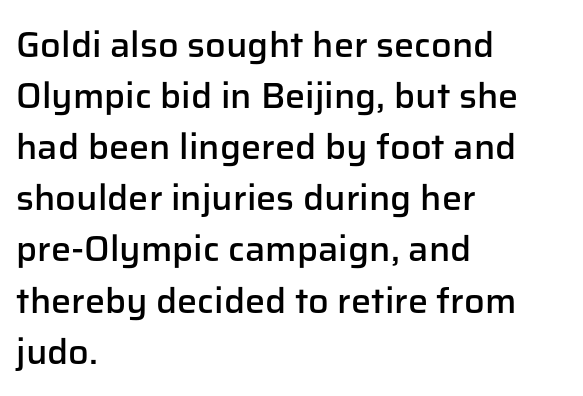
{"serif": "no", "italic": "no", "bold": "semi", "weight": "semibold", "width": "normal", "stroke_contrast": "low", "x_height": "medium", "monospaced": "no", "underline": "no", "align": "left", "line_spacing": "normal", "line_spacing_ratio": 1.42, "letter_spacing": "normal", "letter_spacing_em": 0.0, "glyph_px": 36}
